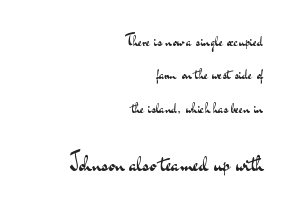
Weight: regular or lighter. Letters rest on an invisible, unmarked baseline. Default kerning and tracking; the words read as compact shapes. Leading is clearly above the norm, producing a sparse column.
